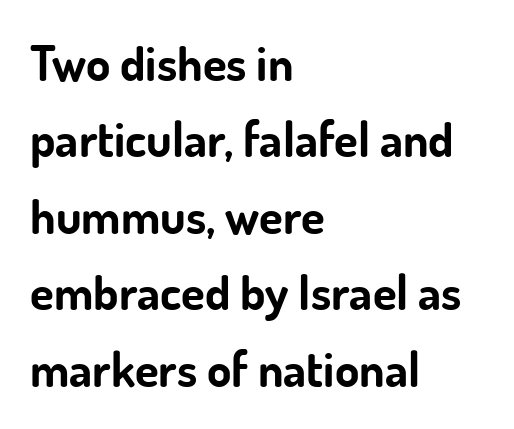
The image shows 49 px bold sans-serif type, upright; set left-aligned, normal line spacing (1.56x), normal letter spacing, not underlined; low stroke contrast and a small x-height.
